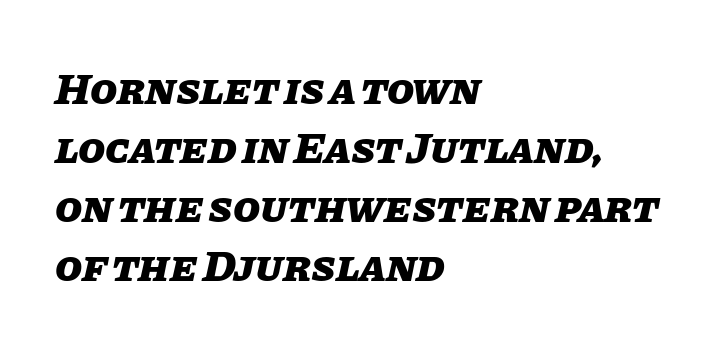
{"italic": "yes", "lean": "right", "slant_degrees": 11, "bold": "yes", "weight": "heavy", "width": "normal", "stroke_contrast": "low", "x_height": "large", "monospaced": "no", "underline": "no", "align": "left", "line_spacing": "normal", "line_spacing_ratio": 1.34, "letter_spacing": "normal", "letter_spacing_em": 0.0, "glyph_px": 44}
